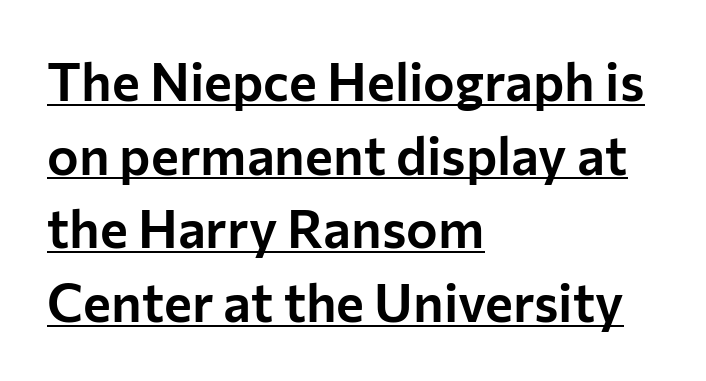
Q: Is the text italic (slanted)? A: No, it is upright.
Q: Is the typeface a serif or a sans-serif typeface? A: Sans-serif.
Q: Is the text underlined? A: Yes.
Q: How is the paragraph aligned? A: Left-aligned.
Q: Is the spacing between letters normal or unusually wide? A: Normal.
Q: Is the spacing between lines tight, normal or loose? A: Normal.
Q: Width (condensed, normal, or wide)? A: Normal.
Q: Stroke contrast? A: Low.
Q: x-height? A: Medium.
Q: Monospaced? A: No.
